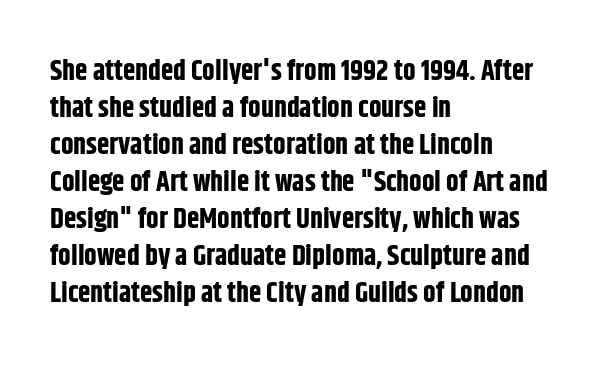
The image shows 28 px bold, condensed sans-serif type, upright; set left-aligned, normal line spacing (1.32x), normal letter spacing, not underlined; low stroke contrast and a large x-height.
